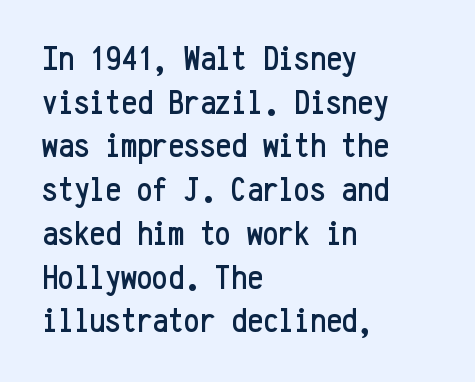
{"serif": "no", "italic": "no", "width": "condensed", "stroke_contrast": "low", "x_height": "medium", "monospaced": "yes", "underline": "no", "align": "left", "line_spacing": "normal", "line_spacing_ratio": 1.25, "letter_spacing": "normal", "letter_spacing_em": 0.0, "glyph_px": 35}
